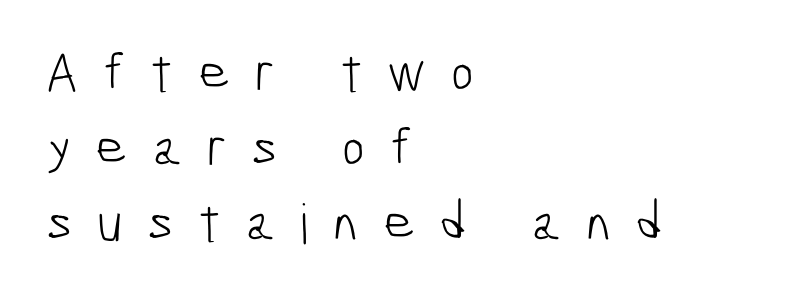
Nobody drew a line under any word here. The letters are spread apart with noticeably loose tracking. The passage is arranged the way most books set body copy — flush left. Is this a sans? Yes — the strokes have no serifs. The weight tops out at a normal text grade. Spacing verdict: proportional, widths tailored to each character.
